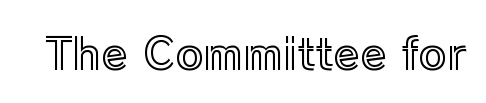
{"italic": "no", "width": "normal", "x_height": "medium", "monospaced": "no", "underline": "no", "letter_spacing": "normal", "letter_spacing_em": 0.0, "glyph_px": 43}
